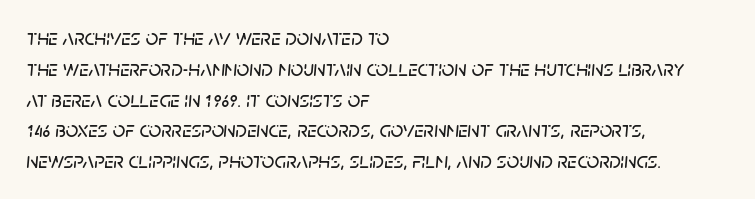
The image shows 22 px text type, italic (leaning right); set left-aligned, normal line spacing (1.4x), normal letter spacing, not underlined.
